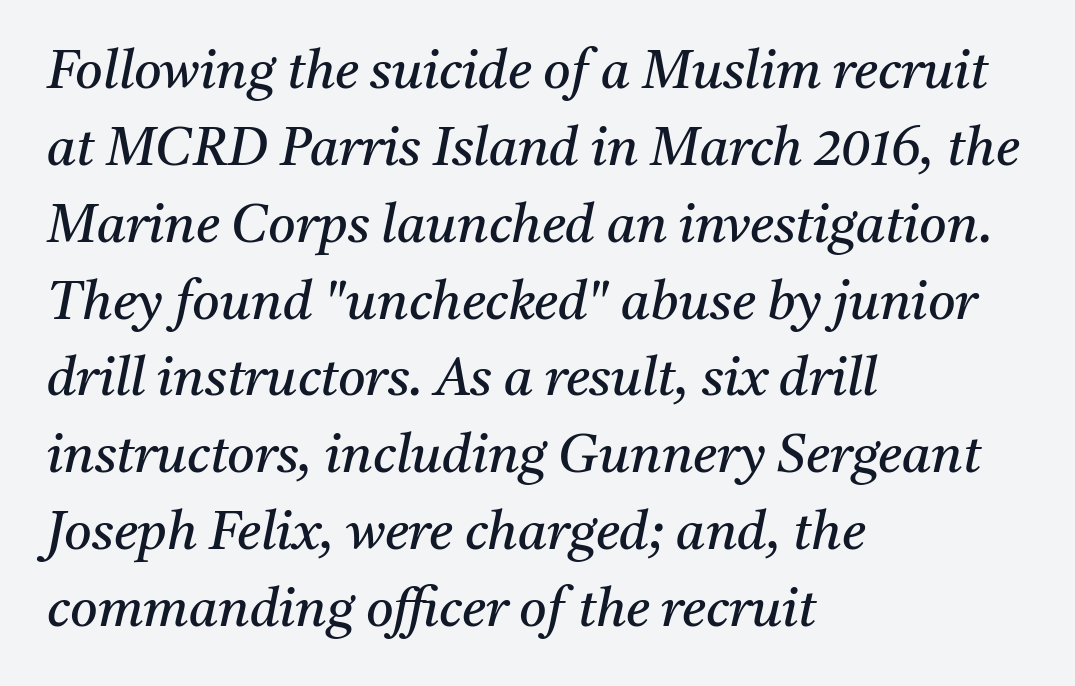
The image shows 53 px regular-weight serif type, italic (leaning right); set left-aligned, normal line spacing (1.45x), normal letter spacing, not underlined; medium stroke contrast and a medium x-height.
